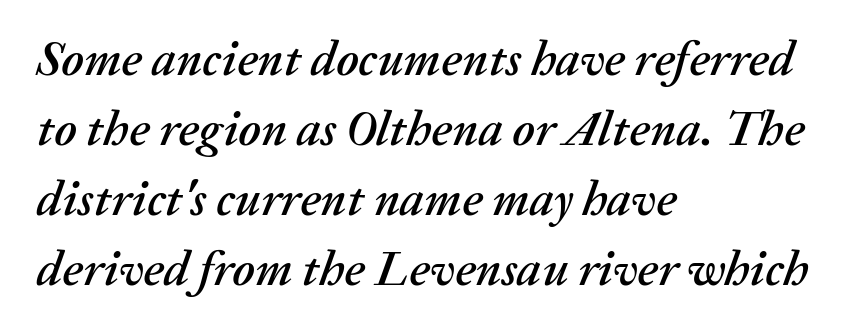
{"italic": "yes", "lean": "right", "slant_degrees": 20, "width": "normal", "stroke_contrast": "medium", "x_height": "medium", "monospaced": "no", "underline": "no", "align": "left", "line_spacing": "normal", "line_spacing_ratio": 1.43, "letter_spacing": "normal", "letter_spacing_em": 0.0, "glyph_px": 49}
